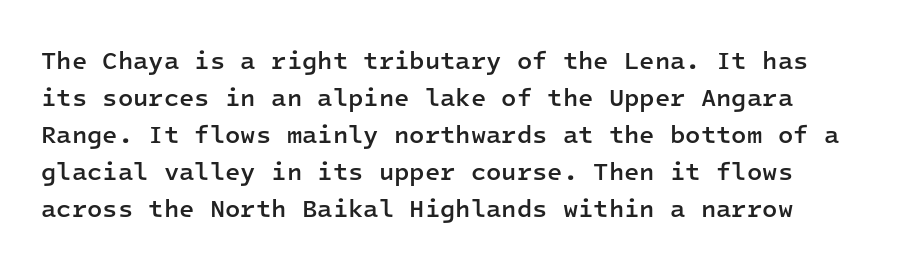
These lines carry some extra weight — a demibold, not a full bold. Has an underline been added? It has not. The designer left line spacing at the default. The letters stand straight up with perfectly vertical stems.
